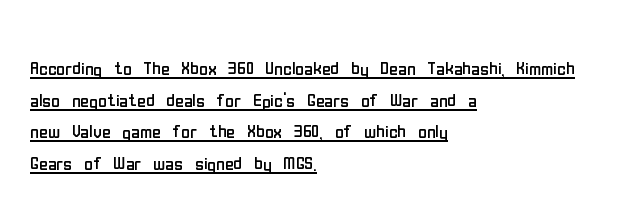
Q: Is the text bold? A: No.
Q: Is the text italic (slanted)? A: No, it is upright.
Q: Is the text underlined? A: Yes.
Q: How is the paragraph aligned? A: Left-aligned.
Q: Is the spacing between letters normal or unusually wide? A: Normal.
Q: Is the spacing between lines tight, normal or loose? A: Normal.
